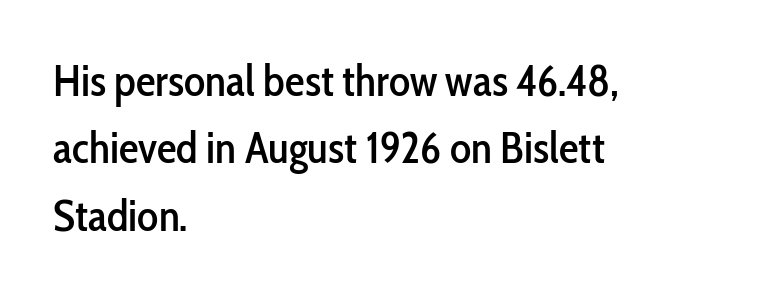
The image shows 44 px condensed sans-serif type, upright; set left-aligned, normal line spacing (1.53x), normal letter spacing, not underlined; low stroke contrast and a medium x-height.
